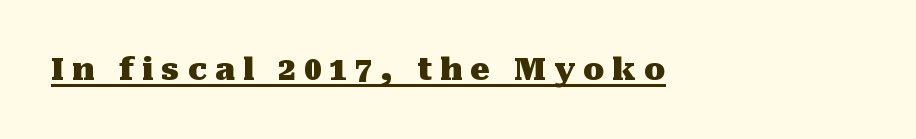
A typesetter would call this proportional, since set widths differ per character. Like a heading marked for emphasis, these lines bear an underscore. A dark, heavy texture on the line: the type is bold. The letters carry serifs — small finishing strokes at the ends of their stems. Observe the wide spacing: letters keep a clear distance from each other.
